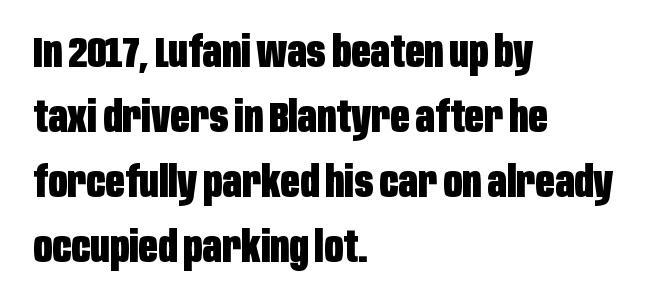
{"serif": "no", "italic": "no", "bold": "yes", "weight": "heavy", "width": "condensed", "stroke_contrast": "low", "x_height": "large", "monospaced": "no", "underline": "no", "align": "left", "line_spacing": "normal", "line_spacing_ratio": 1.55, "letter_spacing": "normal", "letter_spacing_em": 0.0, "glyph_px": 42}
